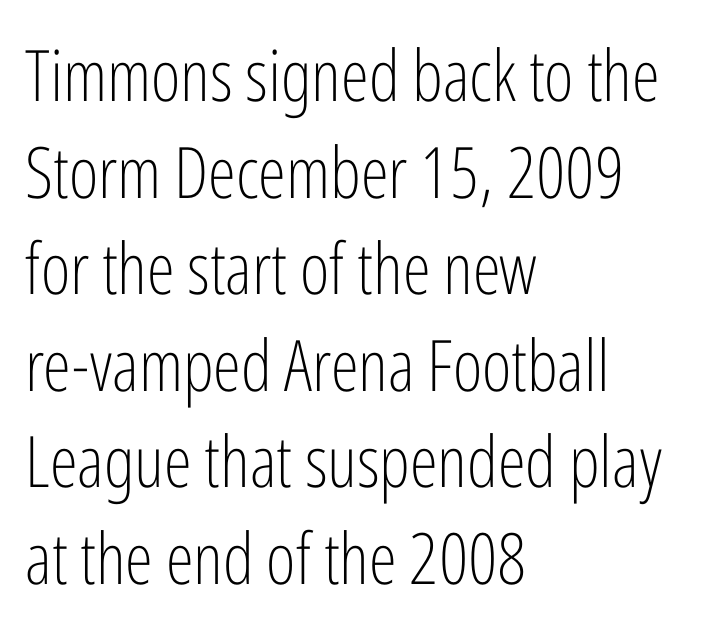
The image shows 71 px light, condensed sans-serif type, upright; set left-aligned, normal line spacing (1.36x), normal letter spacing, not underlined; low stroke contrast and a medium x-height.
